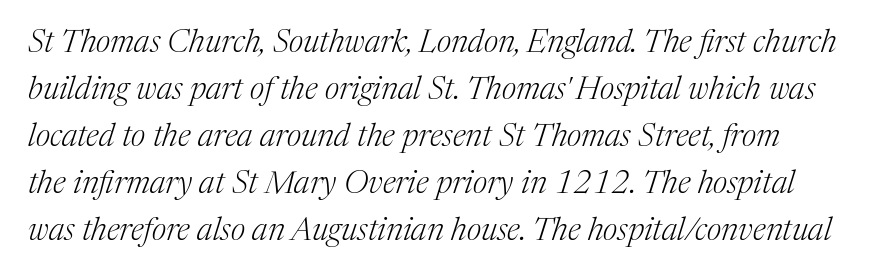
Any mark beneath the type? The region is blank. In terms of posture, this sample is oblique. Summary of weight: not heavy and not bold. A typesetter would call this proportional, since set widths differ per character. Does extra space separate the letters? No, they use regular spacing.
